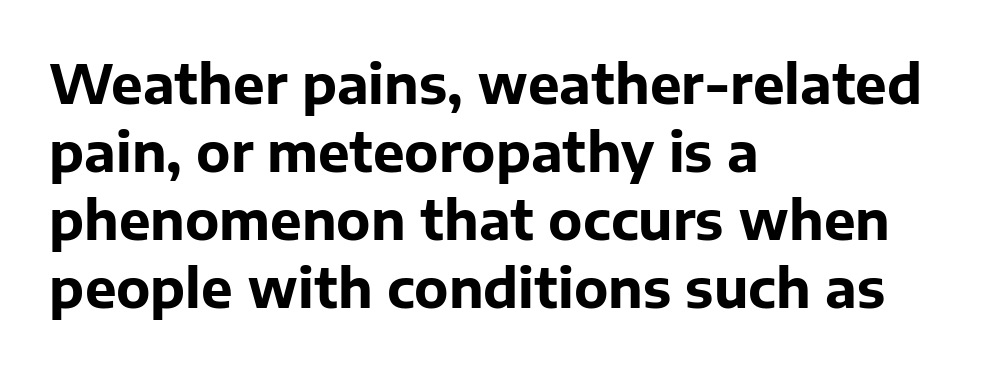
Alignment: flush left. The passage shown is not underscored anywhere. This is the regular roman posture of the typeface. Look at the stroke-to-counter ratio: heavy, a bold.
